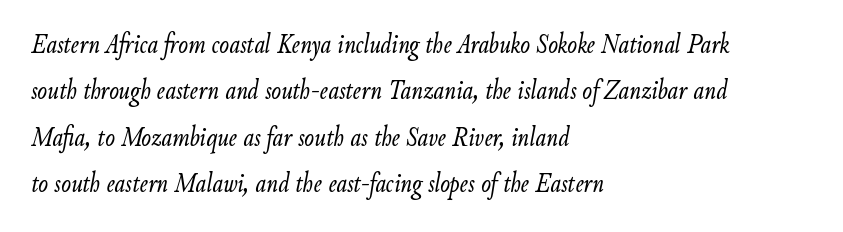
{"italic": "yes", "lean": "right", "slant_degrees": 9, "bold": "no", "weight": "light", "width": "condensed", "stroke_contrast": "low", "x_height": "small", "monospaced": "no", "underline": "no", "align": "left", "line_spacing": "normal", "line_spacing_ratio": 1.6, "letter_spacing": "normal", "letter_spacing_em": 0.0, "glyph_px": 29}
